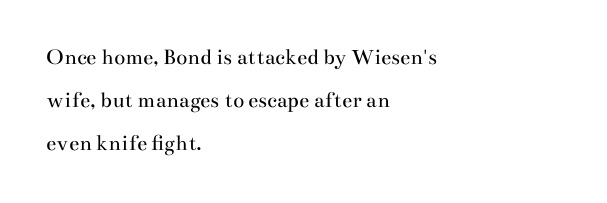
The image shows 23 px text type, upright; set left-aligned, line spacing 1.88x, normal letter spacing, not underlined.
